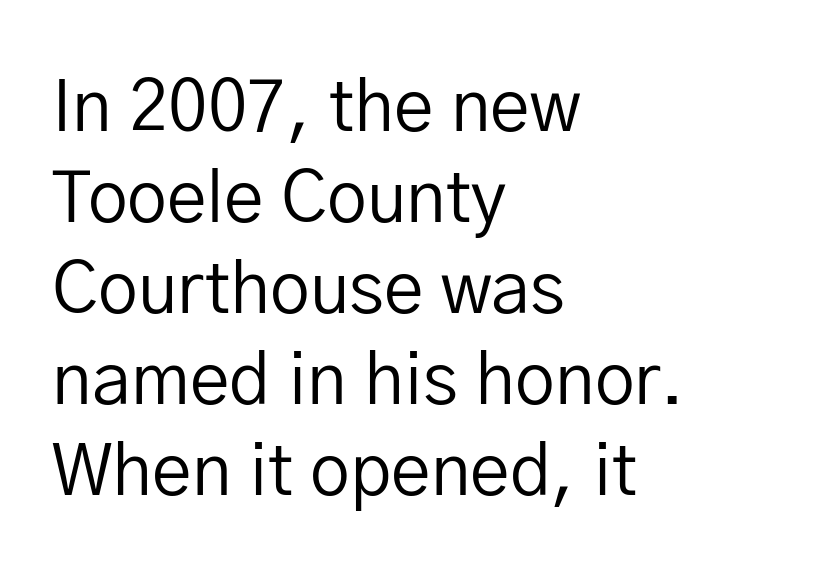
{"serif": "no", "italic": "no", "bold": "no", "weight": "regular", "width": "normal", "stroke_contrast": "low", "x_height": "medium", "monospaced": "no", "underline": "no", "align": "left", "line_spacing": "normal", "line_spacing_ratio": 1.28, "letter_spacing": "normal", "letter_spacing_em": 0.0, "glyph_px": 71}
